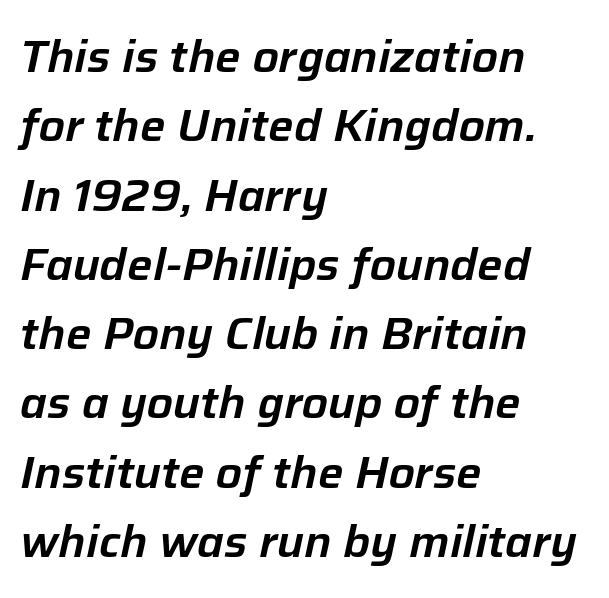
The image shows 45 px text type, italic (leaning right); set left-aligned, normal line spacing (1.54x), normal letter spacing, not underlined; low stroke contrast and a medium x-height.
